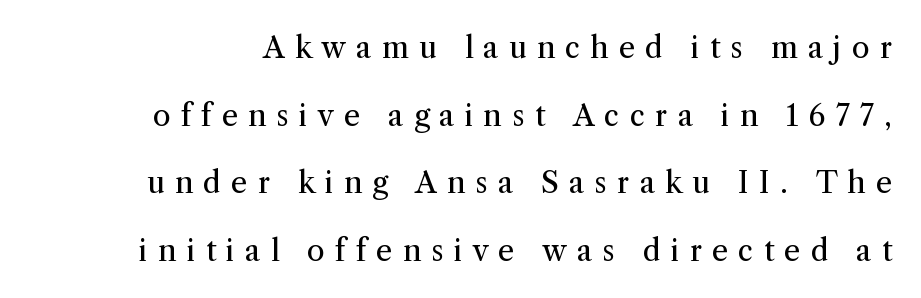
The image shows 29 px regular-weight serif type, upright; set loose line spacing (2.33x), unusually wide letter spacing (+0.35 em), not underlined; medium stroke contrast and a medium x-height.
